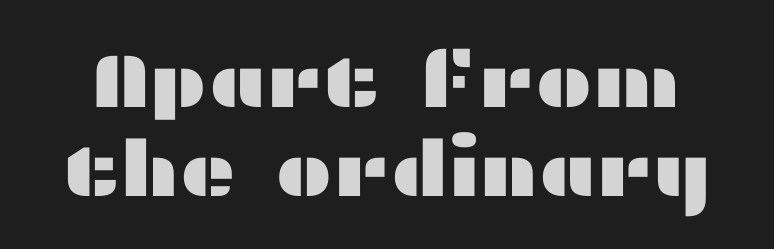
Cramped leading. These lines are rendered in a variable-pitch font. The glyphs in this specimen are sans serif. Designer's note — italics off, roman on. The strip under each line holds only bare page. Students, note that the glyphs here touch the page at normal intervals.
